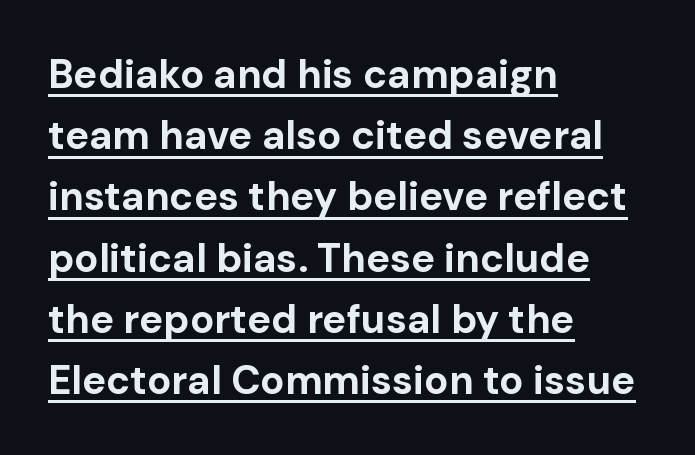
A typesetter would mark this as roman, not italic. Casual observation: everything's shoved over to the left. Words appear dense and cohesive because spacing is normal. Do the characters align in a grid? No, the font is proportional. Emphasis is given by a line drawn under the lettering.
